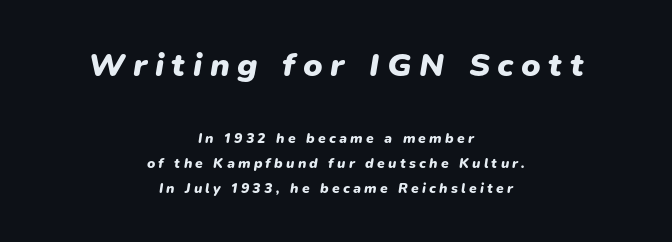
Underlining? Definitely not there. The font is running at its bold setting. The block sitting higher on the canvas is the one with enlarged characters. Character widths vary here, with narrow letters taking less room than wide ones. The tracking jumps out immediately: characters are airy and widely separated. Neither beginnings nor endings align; midpoints do.
